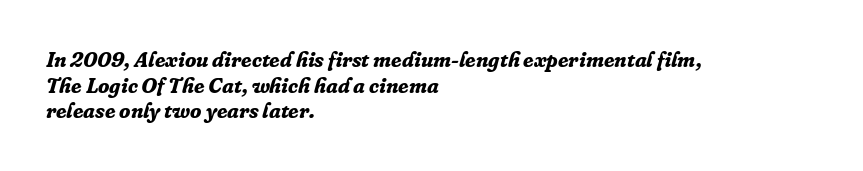
Q: Is the text bold? A: Yes.
Q: Is the text italic (slanted)? A: Yes, it leans right by about 16 degrees.
Q: Is the text underlined? A: No.
Q: How is the paragraph aligned? A: Left-aligned.
Q: Is the spacing between letters normal or unusually wide? A: Normal.
